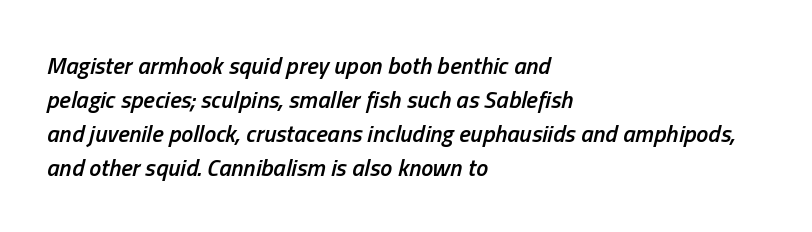
Q: Is the text bold? A: Semi-bold.
Q: Is the text italic (slanted)? A: Yes, it leans right by about 13 degrees.
Q: Is the text underlined? A: No.
Q: How is the paragraph aligned? A: Left-aligned.
Q: Is the spacing between letters normal or unusually wide? A: Normal.
Q: Is the spacing between lines tight, normal or loose? A: Normal.
